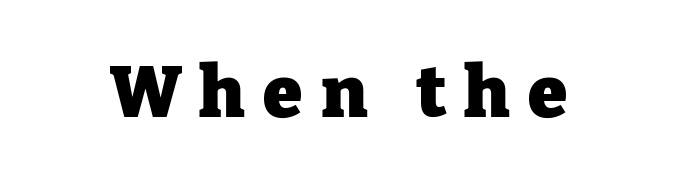
The image shows 71 px heavy serif type, upright; set unusually wide letter spacing (+0.26 em), not underlined; low stroke contrast and a medium x-height.
